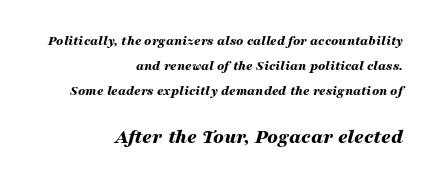
The image shows 21 px bold type, italic (leaning right); set right-aligned, line spacing 1.8x, normal letter spacing, not underlined; the second (bottom) block is 1.5x larger.
